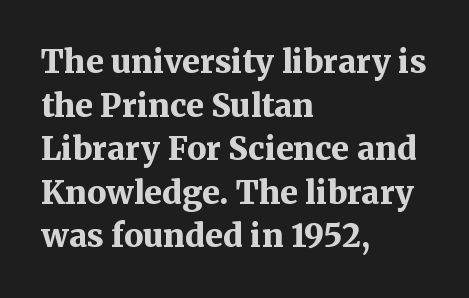
The image shows 32 px bold serif type, upright; set left-aligned, normal line spacing (1.36x), normal letter spacing, not underlined; medium stroke contrast and a medium x-height.
